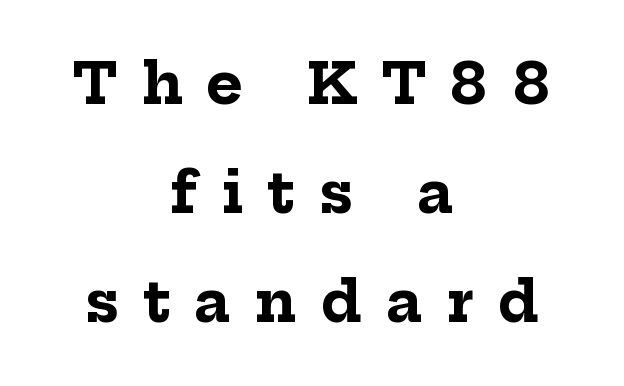
The face used here has the dense, thick strokes of a bold. Is this a fixed-width face? No — the glyphs have proportional, varying widths. Every character sits straight up, as roman type does. Each letter's strokes conclude with small projecting serifs. Compared with a flush-left layout, this one balances lines on the center instead.
